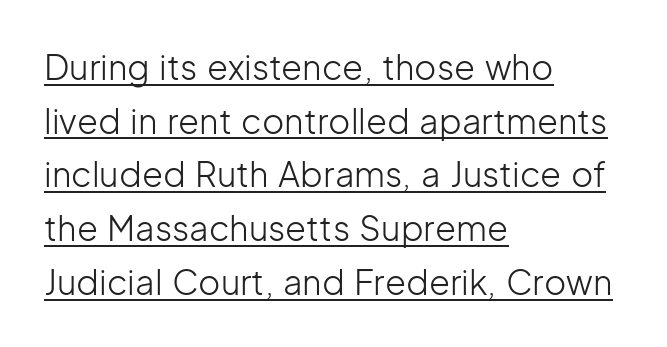
The image shows 34 px light sans-serif type, upright; set left-aligned, normal line spacing (1.58x), normal letter spacing, underlined; low stroke contrast and a medium x-height.
